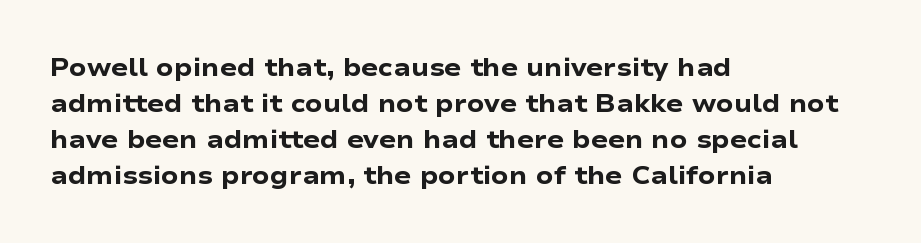
Q: Is the text bold? A: Yes.
Q: Is the text italic (slanted)? A: No, it is upright.
Q: Is the text underlined? A: No.
Q: How is the paragraph aligned? A: Left-aligned.
Q: Is the spacing between letters normal or unusually wide? A: Normal.
Q: Is the spacing between lines tight, normal or loose? A: Normal.
